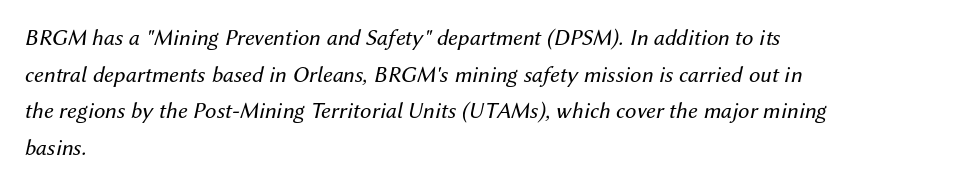
Q: Is the text bold? A: No.
Q: Is the text italic (slanted)? A: Yes, it leans right by about 12 degrees.
Q: Is the text underlined? A: No.
Q: How is the paragraph aligned? A: Left-aligned.
Q: Is the spacing between letters normal or unusually wide? A: Normal.
Q: Is the spacing between lines tight, normal or loose? A: Normal.
